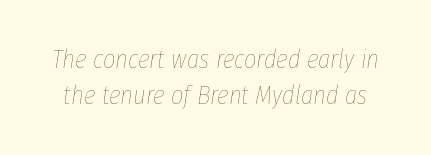
Anything drawn beneath the words? Only blank space. Weight: in the light-to-regular range. Style check: oblique. Honestly, the row spacing looks completely unremarkable. The passage shown has conventional tracking throughout.
